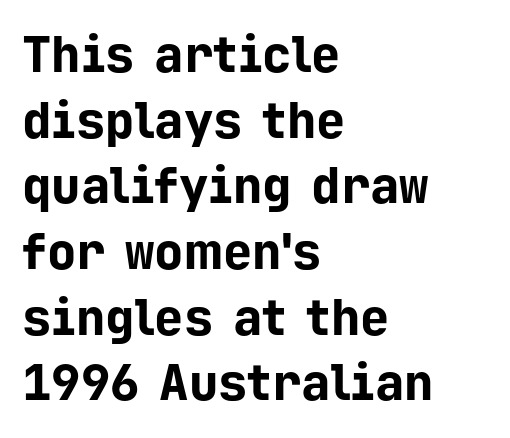
{"serif": "no", "italic": "no", "bold": "yes", "weight": "bold", "width": "normal", "stroke_contrast": "low", "x_height": "medium", "monospaced": "yes", "underline": "no", "align": "left", "line_spacing": "normal", "line_spacing_ratio": 1.34, "letter_spacing": "normal", "letter_spacing_em": 0.0, "glyph_px": 49}
